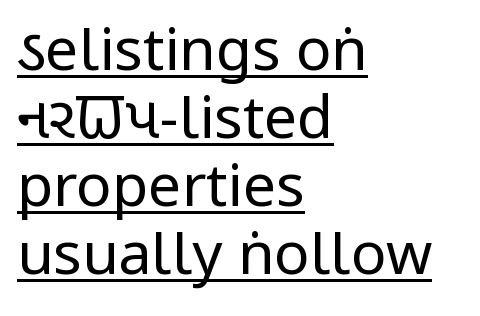
{"serif": "no", "italic": "no", "bold": "no", "weight": "regular", "width": "condensed", "stroke_contrast": "low", "x_height": "large", "monospaced": "no", "underline": "yes", "align": "left", "line_spacing": "tight", "line_spacing_ratio": 1.15, "letter_spacing": "normal", "letter_spacing_em": 0.0, "glyph_px": 59}
